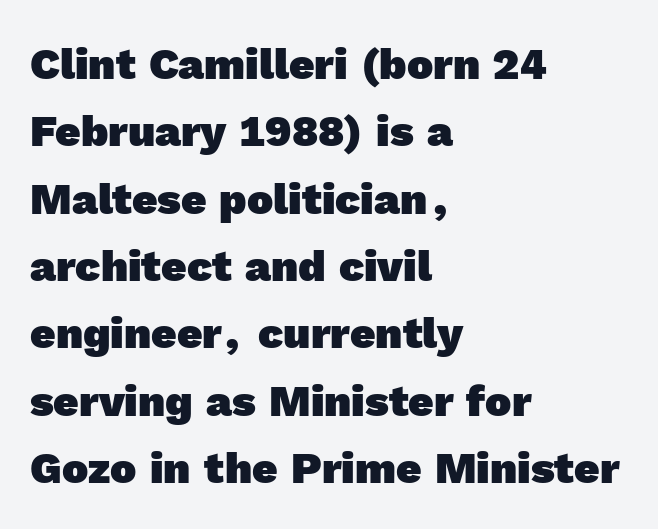
Q: Is the text bold? A: Yes.
Q: Is the typeface a serif or a sans-serif typeface? A: Sans-serif.
Q: Is the text underlined? A: No.
Q: How is the paragraph aligned? A: Left-aligned.
Q: Is the spacing between letters normal or unusually wide? A: Normal.
Q: Is the spacing between lines tight, normal or loose? A: Normal.
Q: Width (condensed, normal, or wide)? A: Normal.
Q: x-height? A: Medium.
Q: Monospaced? A: No.
